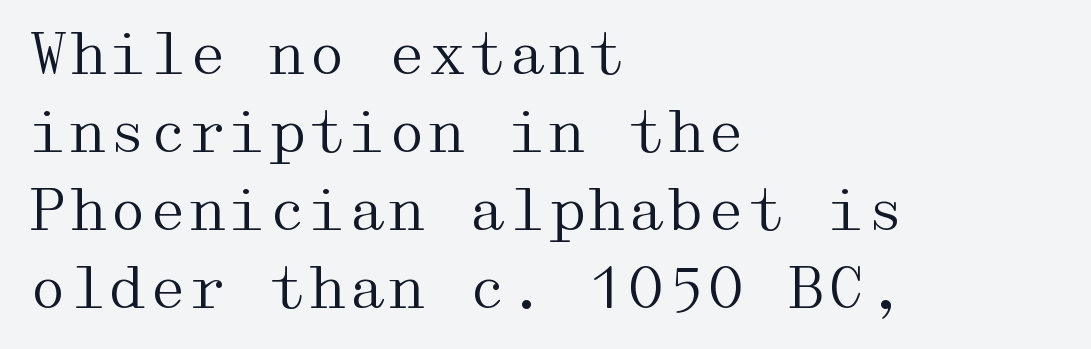
{"serif": "yes", "italic": "no", "bold": "no", "weight": "regular", "width": "wide", "stroke_contrast": "medium", "x_height": "medium", "underline": "no", "align": "left", "line_spacing": "normal", "line_spacing_ratio": 1.37, "letter_spacing": "normal", "letter_spacing_em": 0.0, "glyph_px": 57}
